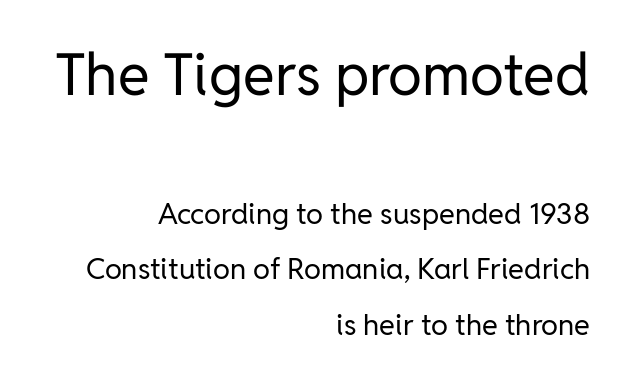
The image shows 58 px regular-weight sans-serif type, upright; set right-aligned, loose line spacing (1.92x), normal letter spacing, not underlined; the first (top) block is 2.0x larger; low stroke contrast and a medium x-height.
